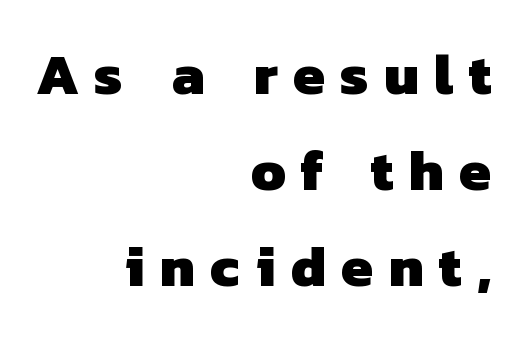
Q: Is the text bold? A: Yes.
Q: Is the typeface a serif or a sans-serif typeface? A: Sans-serif.
Q: Is the text underlined? A: No.
Q: How is the paragraph aligned? A: Right-aligned.
Q: Is the spacing between letters normal or unusually wide? A: Unusually wide.
Q: Is the spacing between lines tight, normal or loose? A: Normal.
Q: Width (condensed, normal, or wide)? A: Normal.
Q: Stroke contrast? A: Low.
Q: x-height? A: Medium.
Q: Monospaced? A: No.
